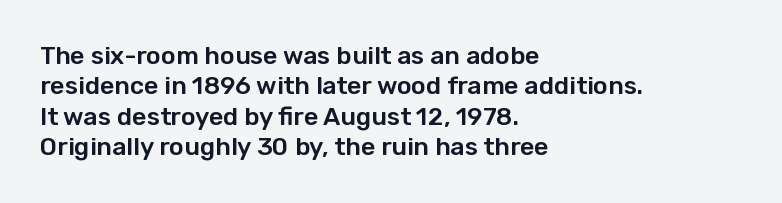
The typography opts for an upright posture over an oblique one. The letterforms sit shoulder to shoulder at normal distance. Compared with a centered layout, this one pins lines to the left instead. Descenders are the only things crossing below the line.
